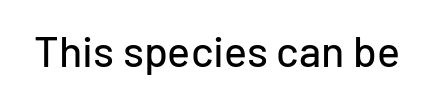
The image shows 43 px sans-serif type, upright; set normal letter spacing, not underlined; low stroke contrast and a medium x-height.
